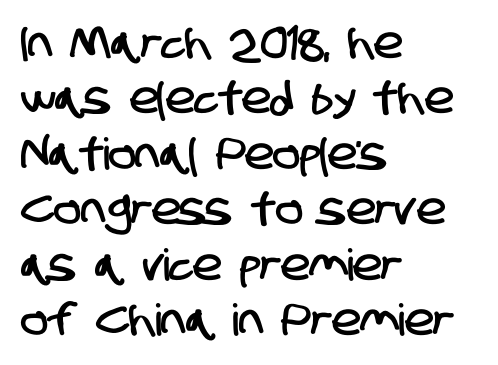
The image shows 44 px condensed sans-serif type; set left-aligned, normal line spacing (1.26x), normal letter spacing, not underlined; low stroke contrast and a large x-height.
